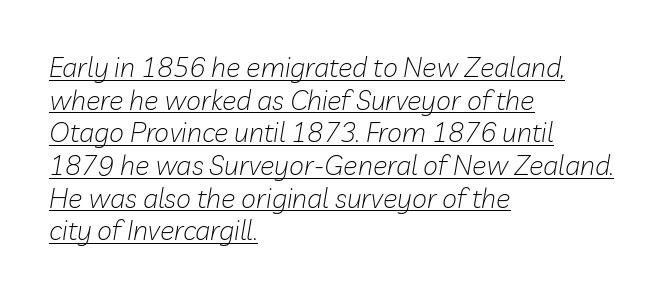
Q: Is the text bold? A: No.
Q: Is the text italic (slanted)? A: Yes, it leans right by about 10 degrees.
Q: Is the text underlined? A: Yes.
Q: How is the paragraph aligned? A: Left-aligned.
Q: Is the spacing between letters normal or unusually wide? A: Normal.
